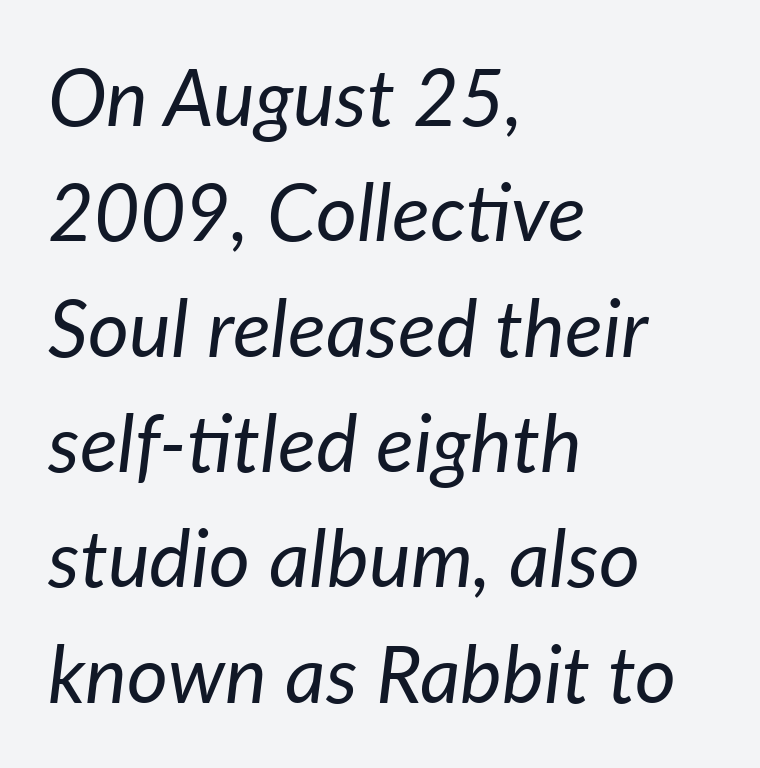
Layout note: lines flush left. Style check: oblique. These lines sit exactly where default settings would place them. Underlining? Definitely not there.
